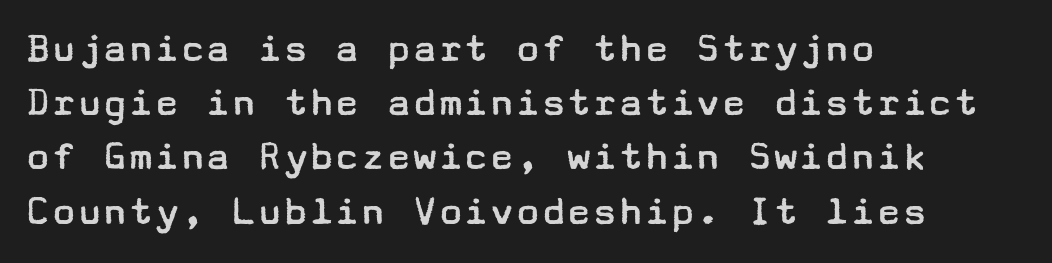
The passage shown stacks its lines at a standard gap. Is the block centered? No — it sits flush against the left margin. The rendering shows plain stroke endings on the letterforms — a sans-serif design. Think standard paragraph weight, or any step lighter than that. Upright lettering throughout. Default kerning and tracking; the words read as compact shapes.
